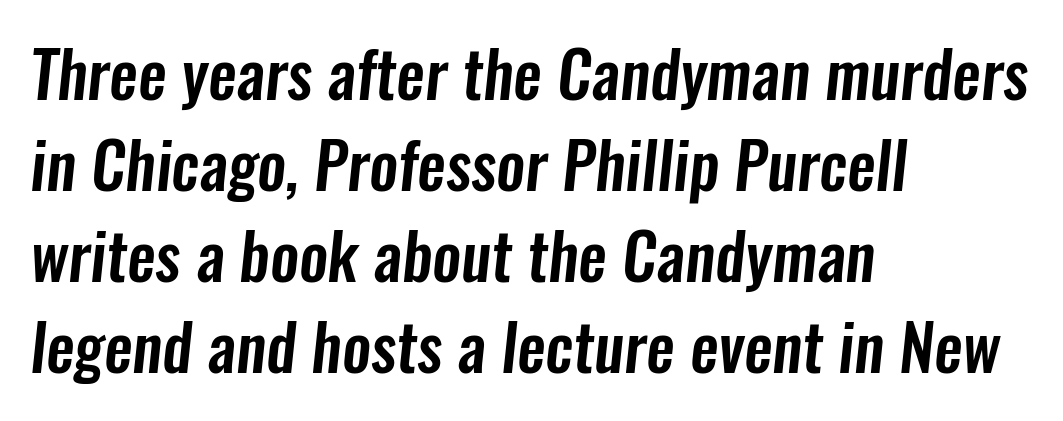
I'd call this a sans setting — the letters go barefoot. Regular leading. The letters sit at their default tracking, neither squeezed nor spread. The gap between lines stays unmarked.
